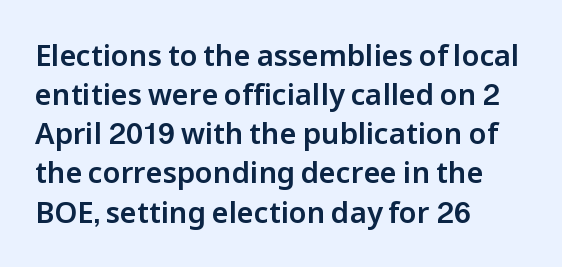
Nobody touched the tracking dial on this one. Words float on clear page, feet unadorned. The letters stand straight up with perfectly vertical stems. The face used here is proportionally spaced, like ordinary book or web type.
